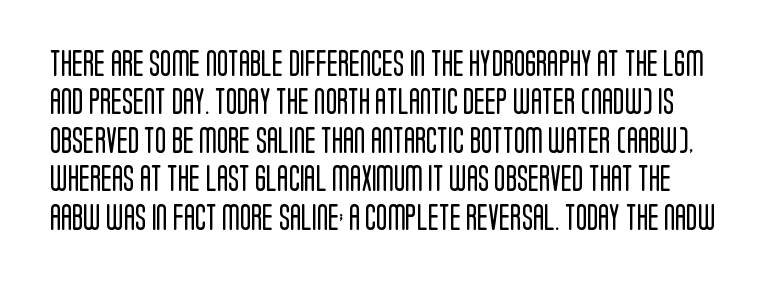
The zone under the glyphs is completely vacant. Between one letter and the next there's only the usual sliver of space. A normal amount of white space separates one row of letters from the next. No extra ink here — the face is not bold.
